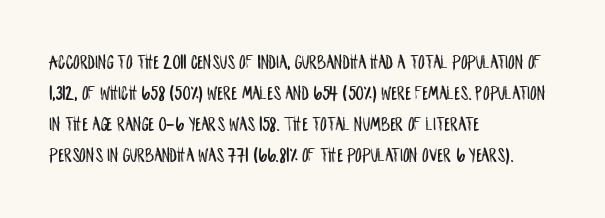
Does the copy run flush right? No — it runs flush left. The specimen reads as upright at a glance. Between one letter and the next there's only the usual sliver of space. The designer left line spacing at the default.
